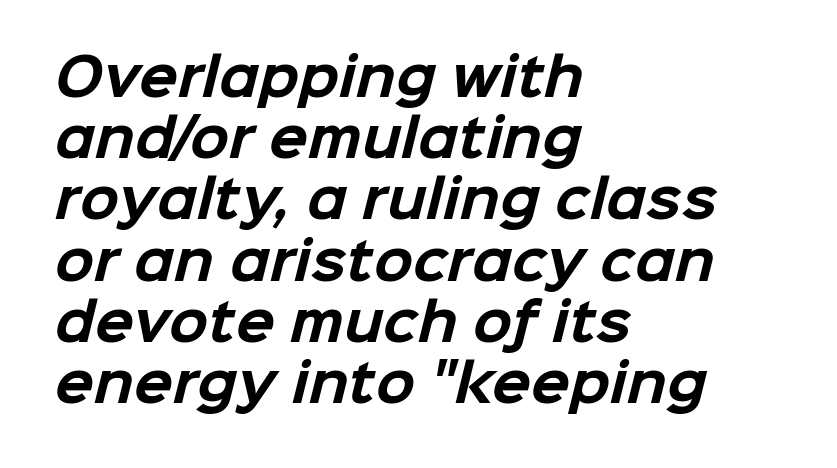
The image shows 51 px bold sans-serif type; set left-aligned, line spacing 1.2x, normal letter spacing, not underlined; low stroke contrast and a medium x-height.
